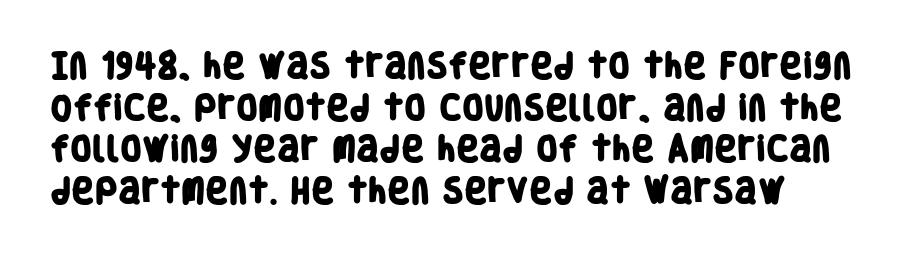
{"serif": "no", "bold": "yes", "weight": "heavy", "width": "condensed", "stroke_contrast": "low", "x_height": "large", "monospaced": "no", "underline": "no", "line_spacing": "normal", "line_spacing_ratio": 1.49, "letter_spacing": "normal", "letter_spacing_em": 0.0, "glyph_px": 28}
